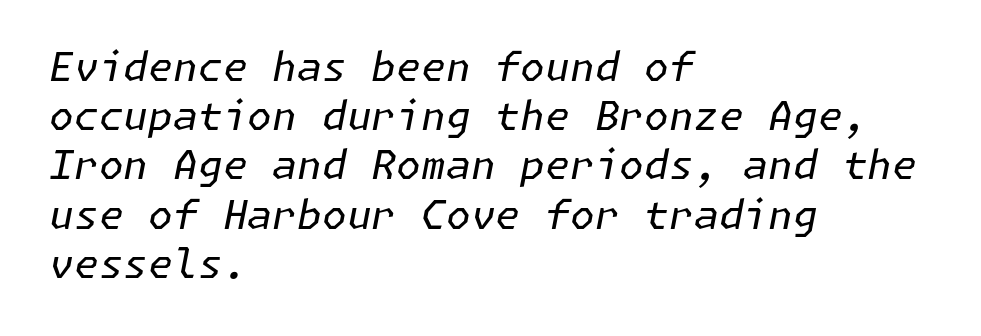
Q: Is the text bold? A: No.
Q: Is the text italic (slanted)? A: Yes, it leans right by about 11 degrees.
Q: Is the text underlined? A: No.
Q: How is the paragraph aligned? A: Left-aligned.
Q: Is the spacing between letters normal or unusually wide? A: Normal.
Q: Width (condensed, normal, or wide)? A: Normal.
Q: Stroke contrast? A: Low.
Q: x-height? A: Medium.
